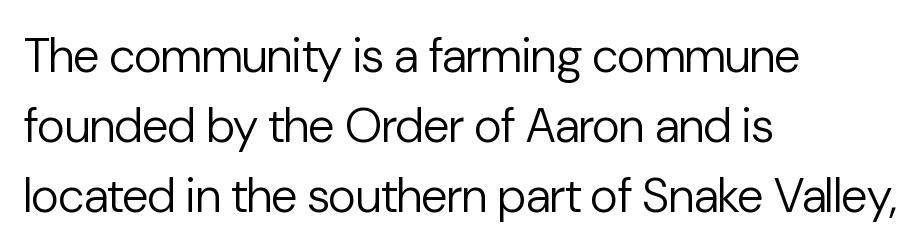
The image shows 48 px regular-weight sans-serif type, upright; set left-aligned, normal line spacing (1.46x), normal letter spacing, not underlined; low stroke contrast and a medium x-height.
